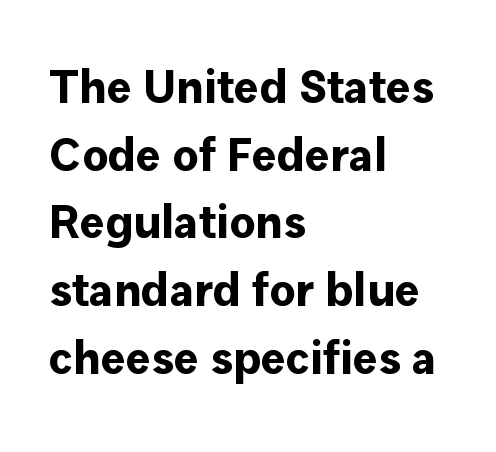
The image shows 47 px bold sans-serif type, upright; set left-aligned, normal line spacing (1.44x), normal letter spacing, not underlined; low stroke contrast and a medium x-height.
